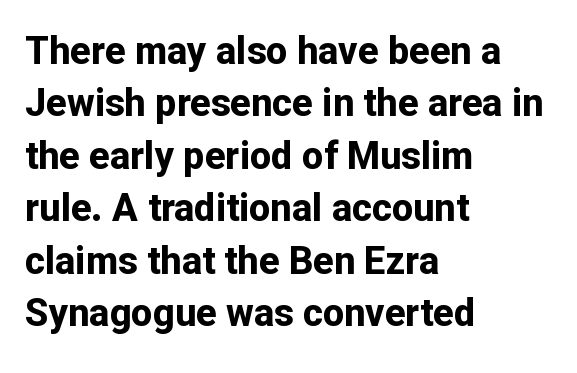
This is roman type, the default non-slanted kind. The foot of each line stays bare and open. Character widths vary here, with narrow letters taking less room than wide ones. Successive baselines arrive at the customary interval. These lines keep a tight, regular rhythm from letter to letter.
